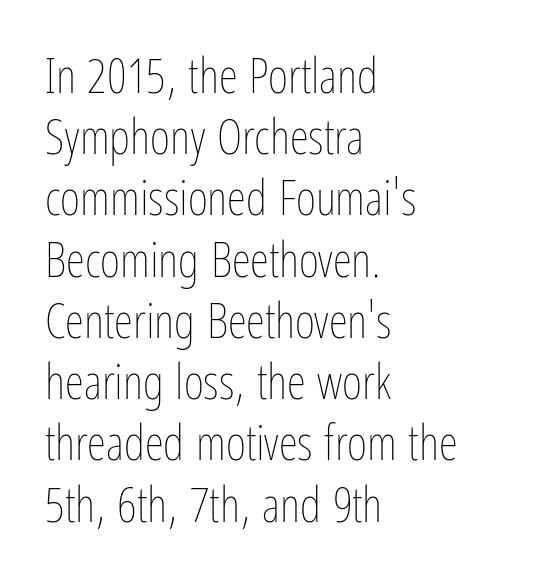
The image shows 49 px thin, condensed type, upright; set left-aligned, normal line spacing (1.25x), normal letter spacing, not underlined; low stroke contrast and a medium x-height.
